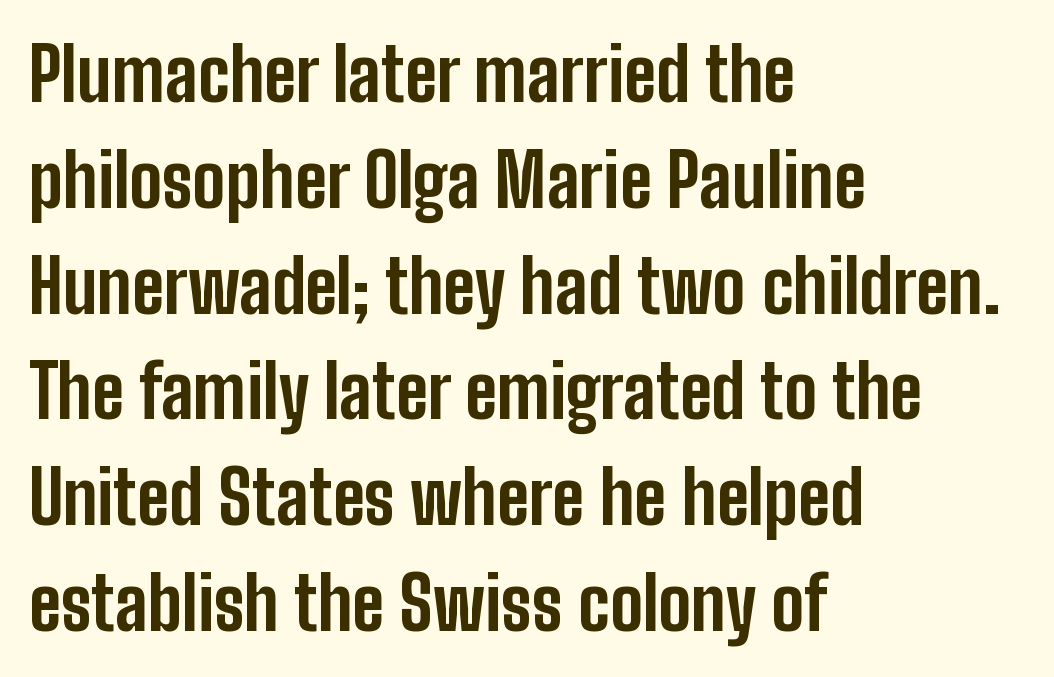
{"serif": "no", "italic": "no", "bold": "yes", "weight": "bold", "width": "condensed", "stroke_contrast": "low", "x_height": "medium", "monospaced": "no", "underline": "no", "align": "left", "line_spacing": "normal", "line_spacing_ratio": 1.43, "letter_spacing": "normal", "letter_spacing_em": 0.0, "glyph_px": 74}
